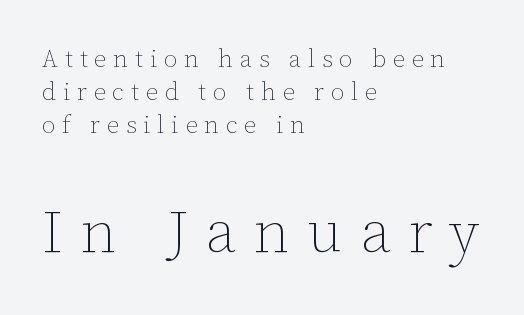
Q: Is the text bold? A: No.
Q: Is the text italic (slanted)? A: No, it is upright.
Q: Is the text underlined? A: No.
Q: How is the paragraph aligned? A: Left-aligned.
Q: Is the spacing between letters normal or unusually wide? A: Unusually wide.
Q: Is the spacing between lines tight, normal or loose? A: Normal.
Q: Which block of text is set in a larger size, the first (top) or the second (bottom)? A: The second (bottom) one.
Q: Width (condensed, normal, or wide)? A: Normal.
Q: Stroke contrast? A: Low.
Q: x-height? A: Medium.
Q: Monospaced? A: No.
